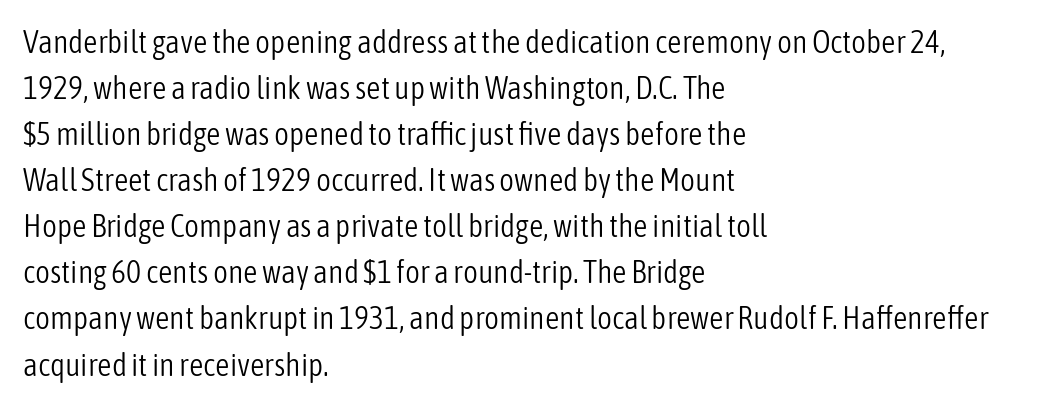
When letters stand straight like this, we call the style roman or upright. The cut favours lightness, reaching ordinary text weight at its darkest. Note the varied advance widths — an 'i' is clearly narrower than an 'm'. Caption: standard tracking, unaltered. Examine the stroke ends and you'll find no serifs. The space directly below the letters is spotless.
